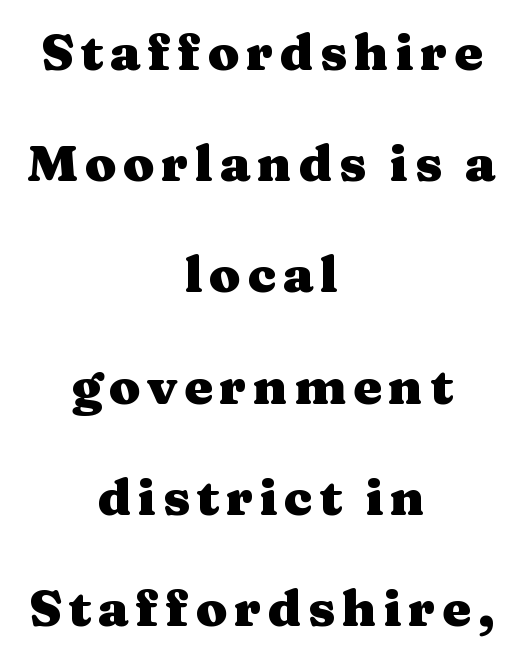
{"serif": "yes", "italic": "no", "bold": "yes", "weight": "heavy", "width": "wide", "stroke_contrast": "medium", "x_height": "medium", "monospaced": "no", "underline": "no", "align": "center", "line_spacing": "loose", "line_spacing_ratio": 2.18, "glyph_px": 51}
